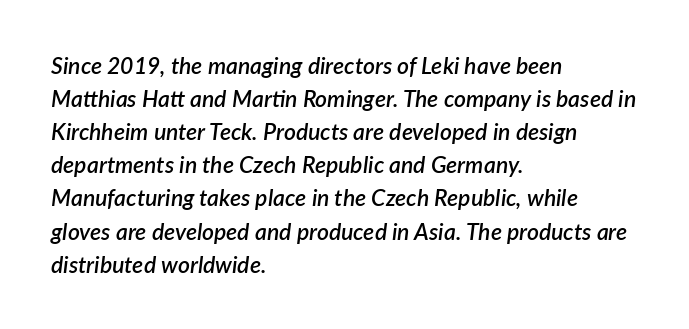
{"italic": "yes", "lean": "right", "slant_degrees": 7, "bold": "semi", "underline": "no", "align": "left", "line_spacing": "normal", "line_spacing_ratio": 1.44, "letter_spacing": "normal", "letter_spacing_em": 0.0, "glyph_px": 23}
